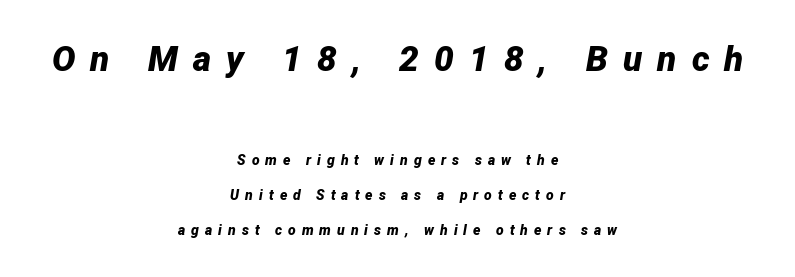
{"italic": "yes", "lean": "right", "slant_degrees": 12, "bold": "yes", "weight": "bold", "width": "normal", "stroke_contrast": "low", "x_height": "medium", "monospaced": "no", "underline": "no", "align": "center", "line_spacing": "loose", "line_spacing_ratio": 2.47, "letter_spacing": "wide", "letter_spacing_em": 0.43, "larger_block": "first", "size_ratio": 2.5, "glyph_px": 35}
